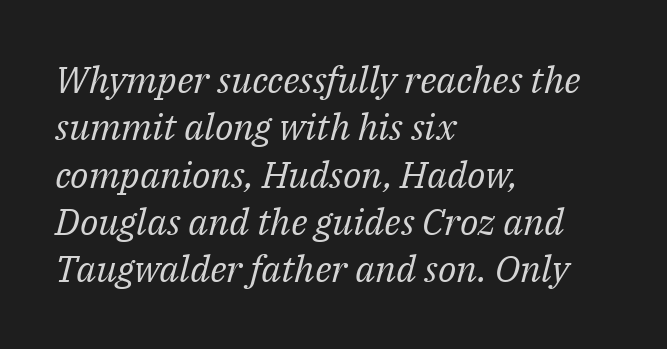
The image shows 37 px regular-weight serif type, italic (leaning right); set left-aligned, normal line spacing (1.28x), normal letter spacing, not underlined; medium stroke contrast and a medium x-height.
